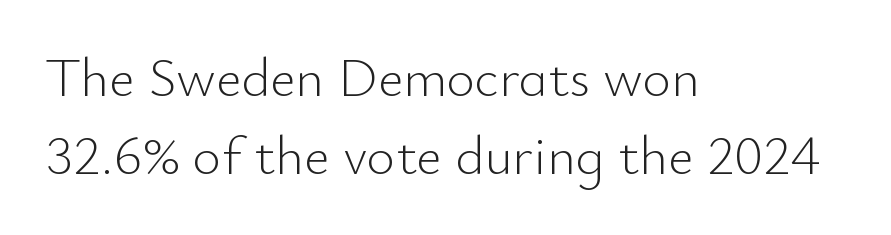
Character widths vary here, with narrow letters taking less room than wide ones. Short note: letters normally spaced. This sample uses an upright cut, with every glyph sitting square on the baseline. Underline: absent. A student would call this left alignment; a typographer would say flush left, rag right.
